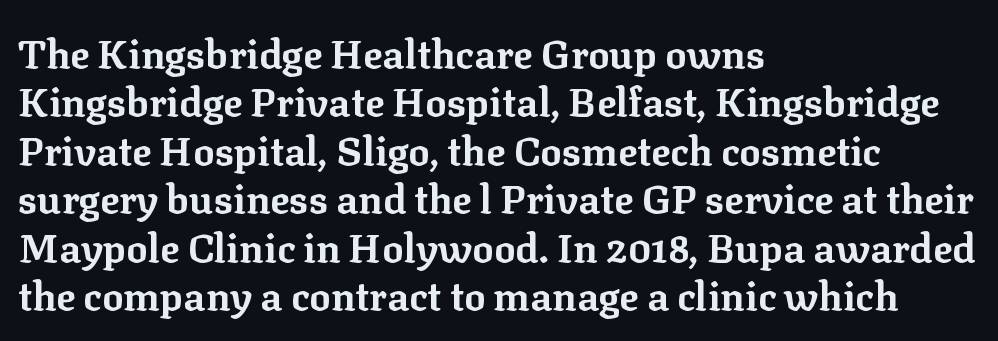
Q: Is the text bold? A: Yes.
Q: Is the text italic (slanted)? A: No, it is upright.
Q: Is the typeface a serif or a sans-serif typeface? A: Serif.
Q: Is the text underlined? A: No.
Q: How is the paragraph aligned? A: Left-aligned.
Q: Is the spacing between letters normal or unusually wide? A: Normal.
Q: Width (condensed, normal, or wide)? A: Normal.
Q: Stroke contrast? A: Low.
Q: x-height? A: Medium.
Q: Monospaced? A: No.
